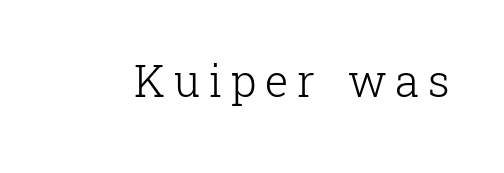
The image shows 44 px light serif type, upright; set unusually wide letter spacing (+0.2 em), not underlined; low stroke contrast and a medium x-height.
